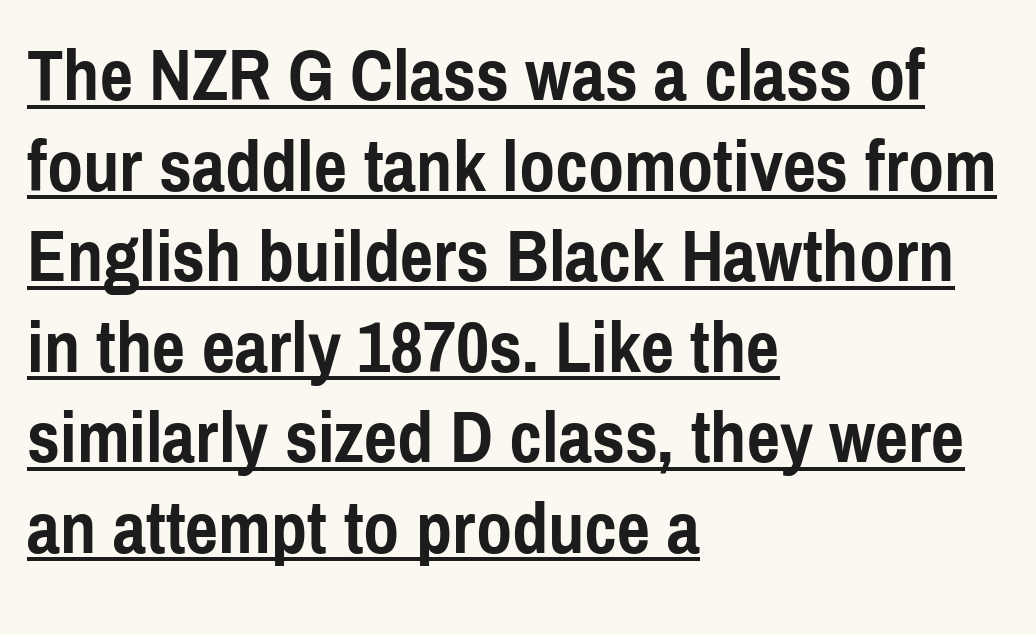
The image shows 73 px semibold, condensed sans-serif type, upright; set left-aligned, line spacing 1.24x, normal letter spacing, underlined; a medium x-height.
